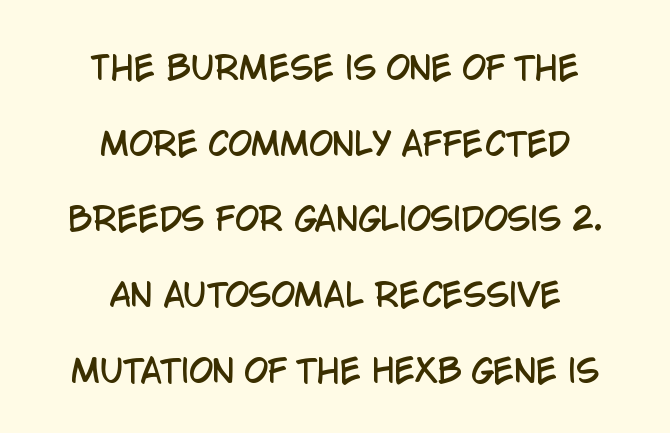
The image shows 31 px condensed sans-serif type, upright; set centered, loose line spacing (2.44x), normal letter spacing, not underlined; low stroke contrast and a large x-height.
